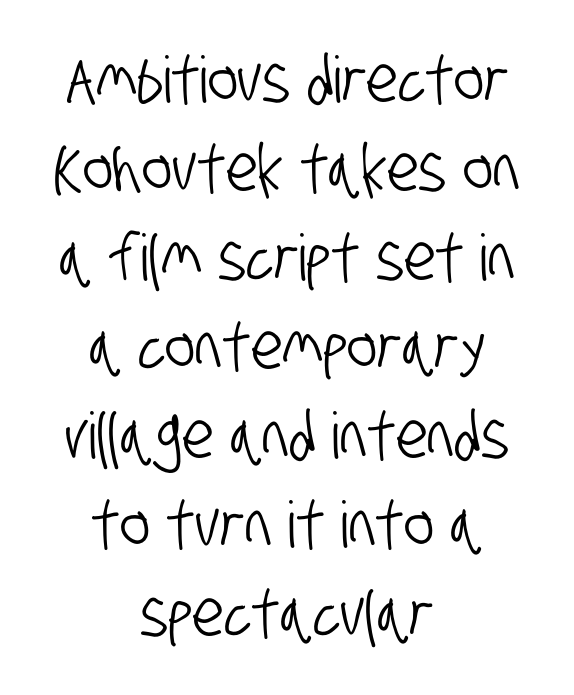
{"serif": "no", "width": "condensed", "stroke_contrast": "low", "x_height": "large", "monospaced": "no", "underline": "no", "align": "center", "line_spacing": "normal", "line_spacing_ratio": 1.39, "letter_spacing": "normal", "letter_spacing_em": 0.0, "glyph_px": 64}
